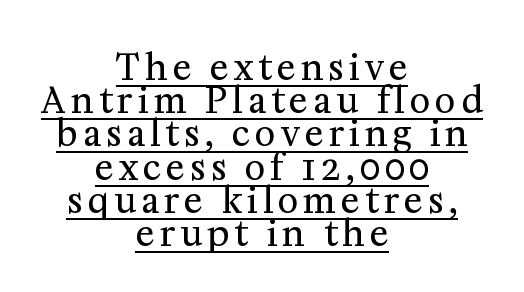
Q: Is the text bold? A: No.
Q: Is the text italic (slanted)? A: No, it is upright.
Q: Is the typeface a serif or a sans-serif typeface? A: Serif.
Q: Is the text underlined? A: Yes.
Q: How is the paragraph aligned? A: Centered.
Q: Is the spacing between lines tight, normal or loose? A: Tight.
Q: Width (condensed, normal, or wide)? A: Normal.
Q: Stroke contrast? A: Medium.
Q: x-height? A: Medium.
Q: Monospaced? A: No.
